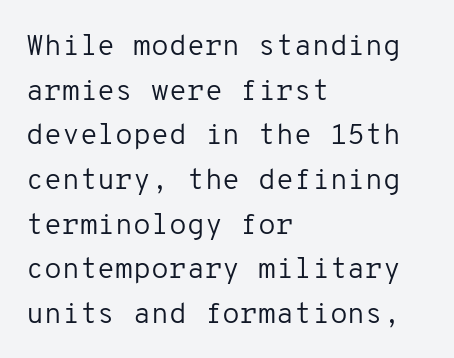
Tracking here is standard; glyphs follow each other at the usual distance. Monospaced: the letters line up in strict vertical columns. Serifs: no, the terminals of the letterforms are clean. Descenders are the only things crossing below the line. Interline gaps are of average width in this sample.
